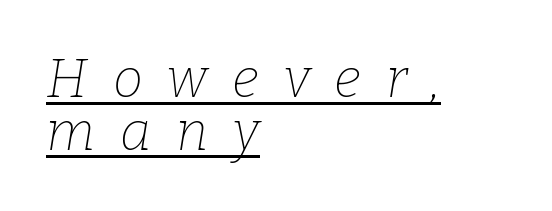
Q: Is the text bold? A: No.
Q: Is the text italic (slanted)? A: Yes, it leans right by about 9 degrees.
Q: Is the typeface a serif or a sans-serif typeface? A: Serif.
Q: Is the text underlined? A: Yes.
Q: How is the paragraph aligned? A: Left-aligned.
Q: Is the spacing between letters normal or unusually wide? A: Unusually wide.
Q: Is the spacing between lines tight, normal or loose? A: Tight.
Q: Width (condensed, normal, or wide)? A: Normal.
Q: Stroke contrast? A: Low.
Q: x-height? A: Medium.
Q: Monospaced? A: No.
